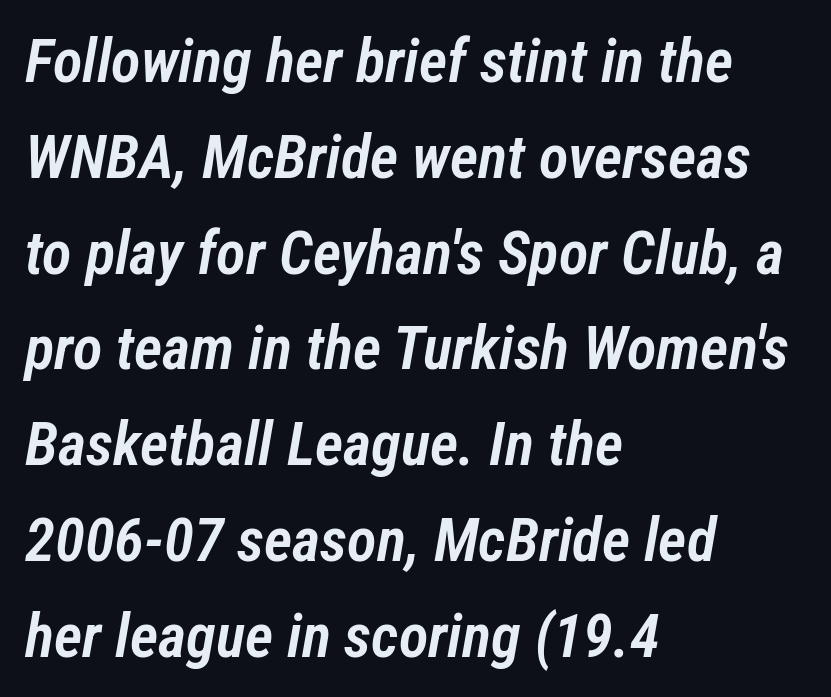
Quick note: italic. The rows are spaced the way most documents space them. The characters look somewhat weighty, a semibold short of true bold. There is no visible air inserted between adjacent glyphs. These lines are rendered in a variable-pitch font.
